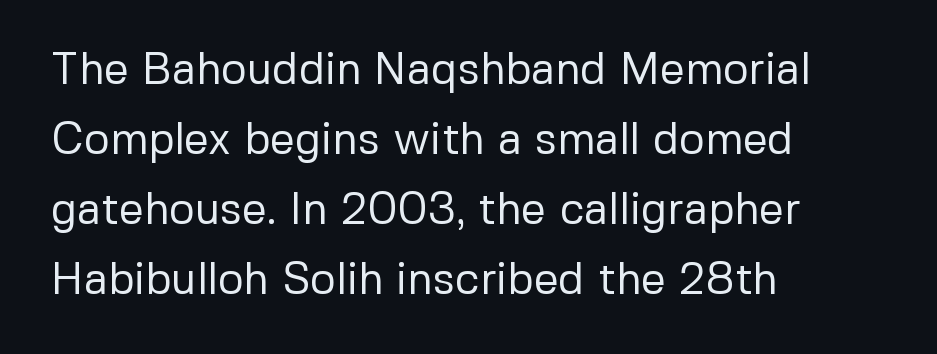
{"serif": "no", "italic": "no", "bold": "no", "weight": "regular", "width": "normal", "stroke_contrast": "low", "x_height": "medium", "monospaced": "no", "underline": "no", "align": "left", "line_spacing": "normal", "line_spacing_ratio": 1.59, "letter_spacing": "normal", "letter_spacing_em": 0.0, "glyph_px": 44}
